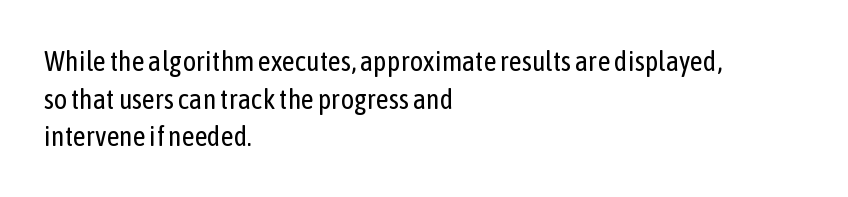
{"serif": "no", "italic": "no", "bold": "no", "weight": "regular", "width": "condensed", "stroke_contrast": "low", "x_height": "medium", "monospaced": "no", "underline": "no", "align": "left", "line_spacing": "normal", "line_spacing_ratio": 1.34, "letter_spacing": "normal", "letter_spacing_em": 0.0, "glyph_px": 28}
